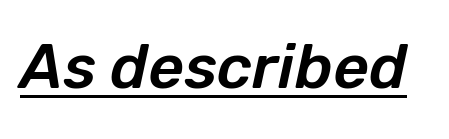
These lines keep a tight, regular rhythm from letter to letter. Caption: lettering with a line underneath. Designer's note — italics engaged. Is this a fixed-width face? No — the glyphs have proportional, varying widths.
